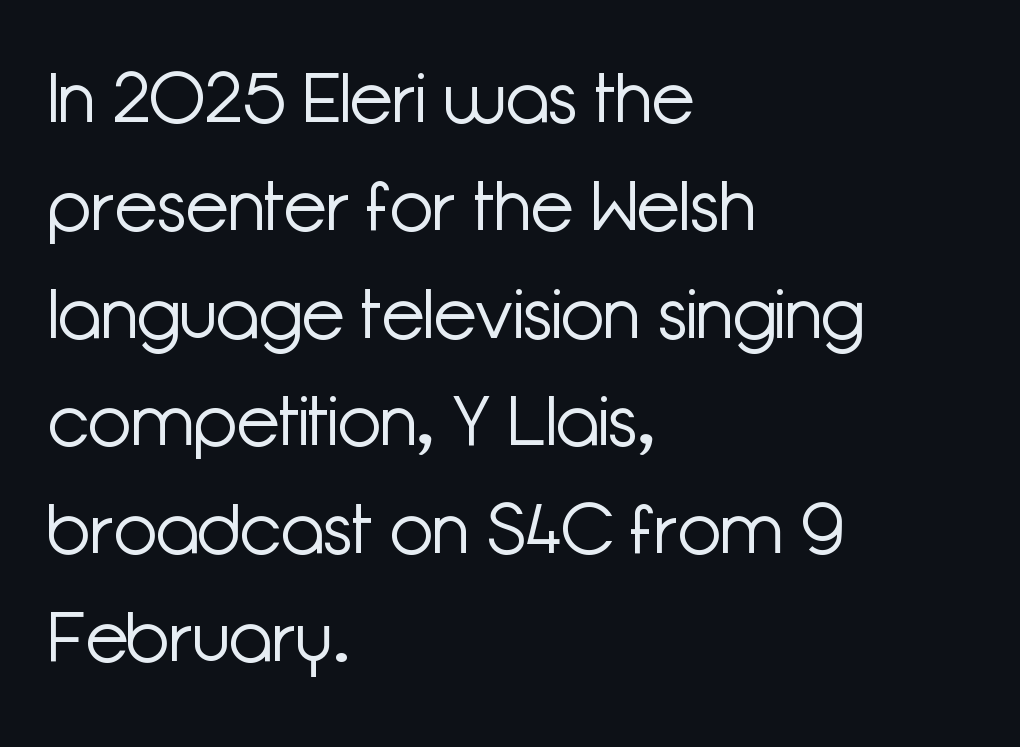
{"serif": "no", "italic": "no", "bold": "no", "weight": "light", "width": "normal", "stroke_contrast": "low", "x_height": "medium", "monospaced": "no", "underline": "no", "align": "left", "line_spacing": "normal", "line_spacing_ratio": 1.54, "letter_spacing": "normal", "letter_spacing_em": 0.0, "glyph_px": 70}
